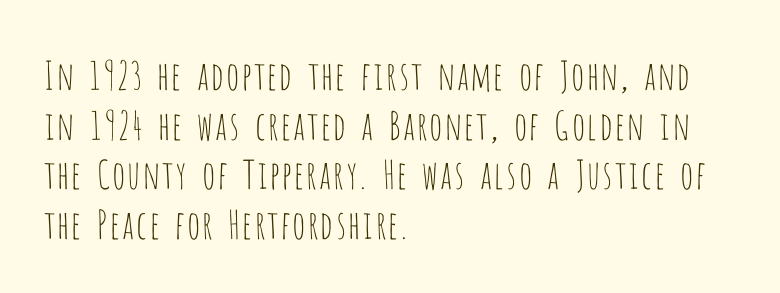
Q: Is the text bold? A: No.
Q: Is the text italic (slanted)? A: No, it is upright.
Q: Is the typeface a serif or a sans-serif typeface? A: Sans-serif.
Q: Is the text underlined? A: No.
Q: How is the paragraph aligned? A: Left-aligned.
Q: Is the spacing between letters normal or unusually wide? A: Normal.
Q: Is the spacing between lines tight, normal or loose? A: Normal.
Q: Width (condensed, normal, or wide)? A: Condensed.
Q: Stroke contrast? A: Low.
Q: x-height? A: Large.
Q: Monospaced? A: No.
